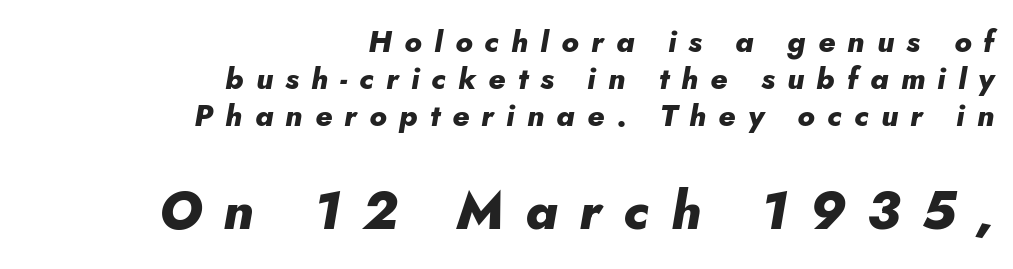
The image shows 53 px heavy type, italic (leaning right); set right-aligned, line spacing 1.23x, unusually wide letter spacing (+0.41 em), not underlined; the second (bottom) block is 1.77x larger; low stroke contrast and a small x-height.
